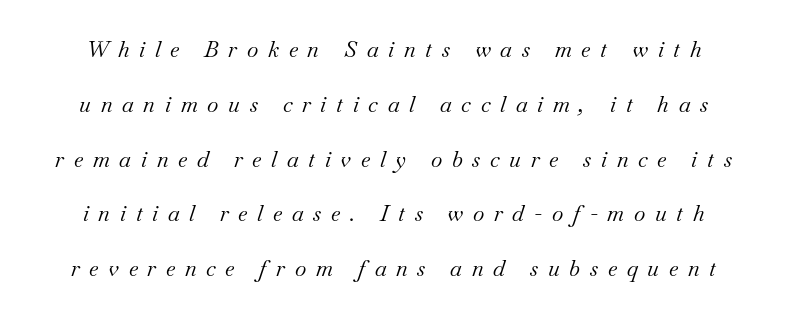
Bare-footed words on every line. Posture: slanted. Line spacing here is loose. The line texture is sparse and dotted thanks to wide tracking. Vertical stems look standard width or narrower in stroke.
